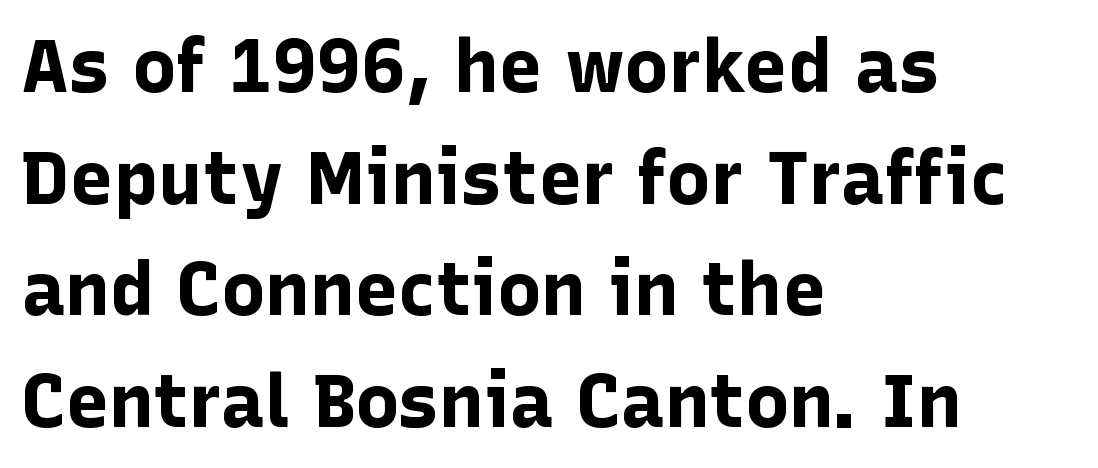
A typesetter would mark this as roman, not italic. Check the space under the baseline: it is left empty. I'd describe the lettering as bold — thick and assertive. The letterforms sit shoulder to shoulder at normal distance.
